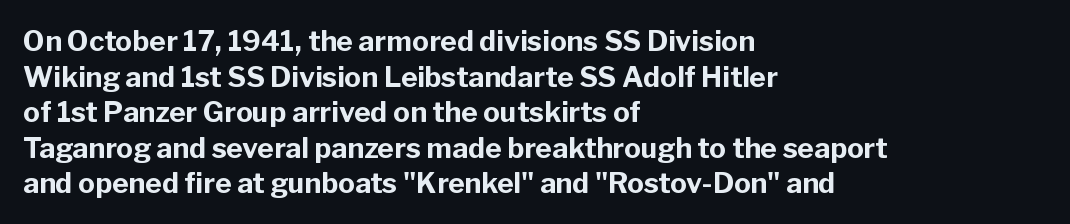
These lines sit exactly where default settings would place them. Designer's note — italics off, roman on. These lines are composed in type without serifs. Typographic density is high because the face is bold. Honestly, there is no underline to notice here at all.
